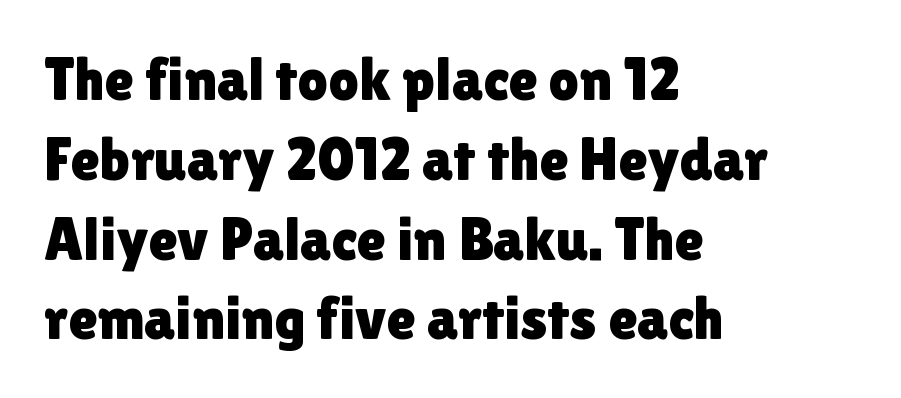
Q: Is the text italic (slanted)? A: No, it is upright.
Q: Is the typeface a serif or a sans-serif typeface? A: Sans-serif.
Q: Is the text underlined? A: No.
Q: How is the paragraph aligned? A: Left-aligned.
Q: Is the spacing between letters normal or unusually wide? A: Normal.
Q: Is the spacing between lines tight, normal or loose? A: Normal.
Q: Width (condensed, normal, or wide)? A: Normal.
Q: x-height? A: Medium.
Q: Monospaced? A: No.
